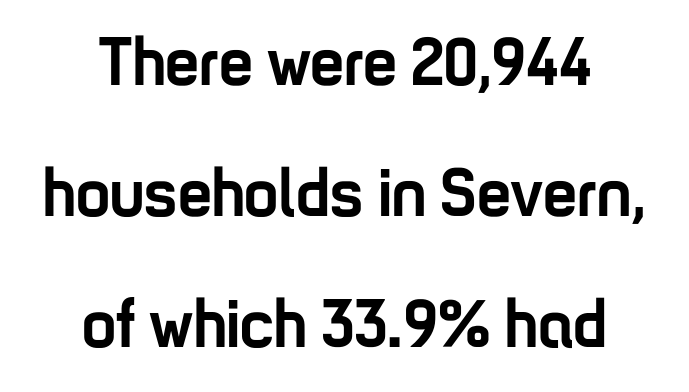
Q: Is the text bold? A: Yes.
Q: Is the text italic (slanted)? A: No, it is upright.
Q: Is the typeface a serif or a sans-serif typeface? A: Sans-serif.
Q: Is the text underlined? A: No.
Q: How is the paragraph aligned? A: Centered.
Q: Is the spacing between letters normal or unusually wide? A: Normal.
Q: Is the spacing between lines tight, normal or loose? A: Loose.
Q: Width (condensed, normal, or wide)? A: Condensed.
Q: Stroke contrast? A: Low.
Q: x-height? A: Medium.
Q: Monospaced? A: No.
